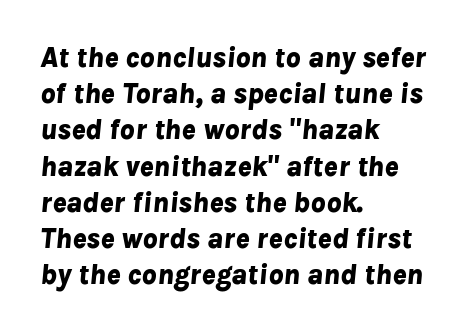
Q: Is the text bold? A: Yes.
Q: Is the text italic (slanted)? A: Yes, it leans right by about 8 degrees.
Q: Is the text underlined? A: No.
Q: How is the paragraph aligned? A: Left-aligned.
Q: Is the spacing between letters normal or unusually wide? A: Normal.
Q: Is the spacing between lines tight, normal or loose? A: Normal.
Q: Width (condensed, normal, or wide)? A: Normal.
Q: Stroke contrast? A: Low.
Q: x-height? A: Medium.
Q: Monospaced? A: No.
